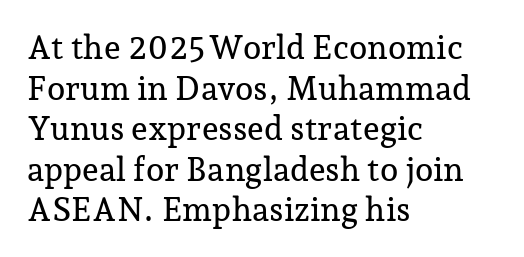
{"serif": "yes", "italic": "no", "width": "normal", "stroke_contrast": "low", "x_height": "medium", "monospaced": "no", "underline": "no", "align": "left", "line_spacing_ratio": 1.23, "letter_spacing": "normal", "letter_spacing_em": 0.0, "glyph_px": 33}
